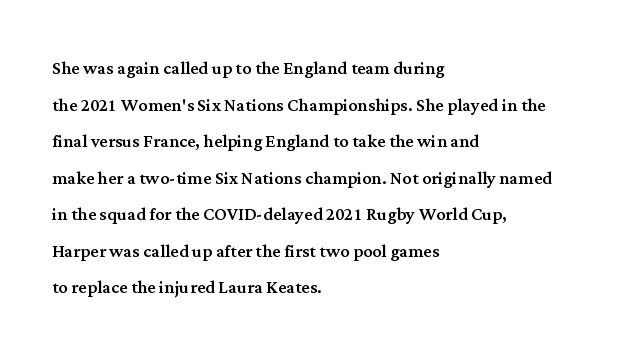
{"italic": "no", "underline": "no", "align": "left", "line_spacing": "normal", "line_spacing_ratio": 1.59, "letter_spacing": "normal", "letter_spacing_em": 0.0, "glyph_px": 23}
